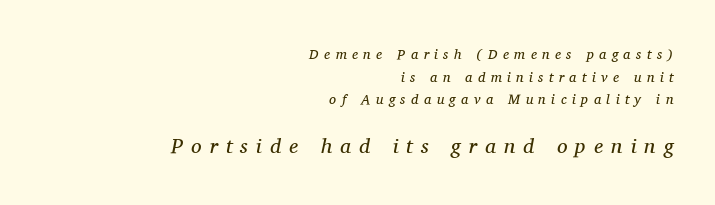
Of the two passages, the one underneath uses the larger point size. Check the space under the baseline: it is left empty. One glance says typical: line gaps are just what's usual. Does the lettering tilt? It does — this is italic. The characters are drawn with everyday or finer stroke widths.
